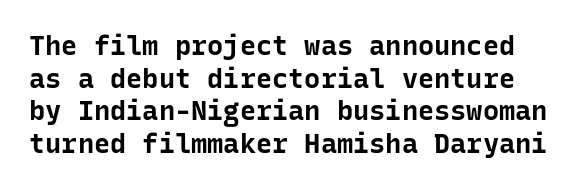
Q: Is the text bold? A: Yes.
Q: Is the text italic (slanted)? A: No, it is upright.
Q: Is the text underlined? A: No.
Q: Is the spacing between letters normal or unusually wide? A: Normal.
